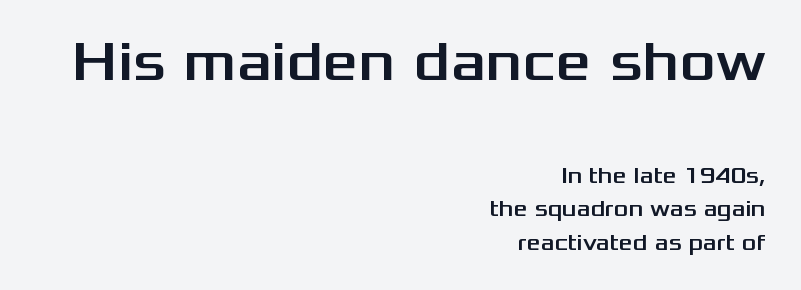
Q: Is the text italic (slanted)? A: No, it is upright.
Q: Is the typeface a serif or a sans-serif typeface? A: Sans-serif.
Q: Is the text underlined? A: No.
Q: How is the paragraph aligned? A: Right-aligned.
Q: Is the spacing between letters normal or unusually wide? A: Normal.
Q: Is the spacing between lines tight, normal or loose? A: Normal.
Q: Which block of text is set in a larger size, the first (top) or the second (bottom)? A: The first (top) one.
Q: Width (condensed, normal, or wide)? A: Wide.
Q: Stroke contrast? A: Medium.
Q: x-height? A: Medium.
Q: Monospaced? A: No.
